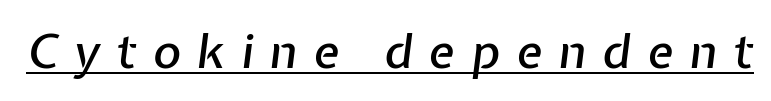
The image shows 48 px text type, italic (leaning right); set unusually wide letter spacing (+0.33 em), underlined; low stroke contrast and a medium x-height.
